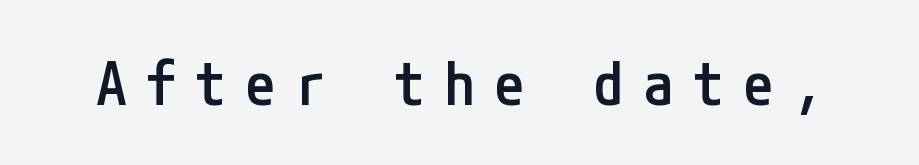
{"serif": "no", "italic": "no", "bold": "semi", "weight": "semibold", "width": "condensed", "stroke_contrast": "low", "x_height": "medium", "underline": "no", "letter_spacing": "wide", "letter_spacing_em": 0.33, "glyph_px": 60}
